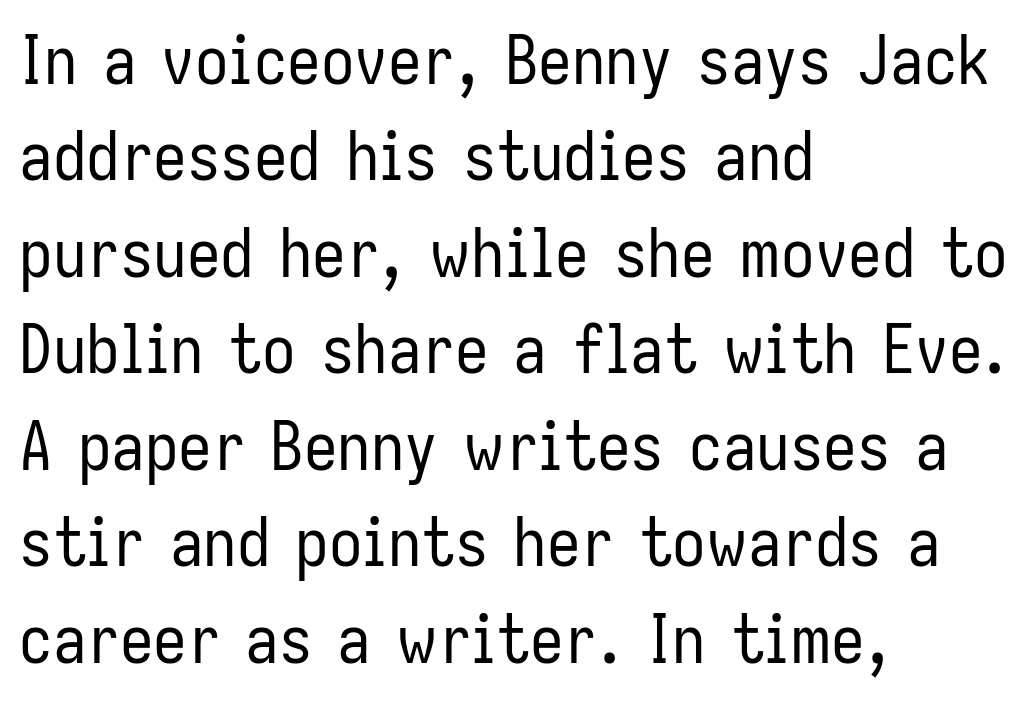
Honestly, the row spacing looks completely unremarkable. Every character sits straight up, as roman type does. The letters advance in unequal steps, a hallmark of proportional type. Type style note: lacks serifs. Stem width sits at or under what a default text font uses.
